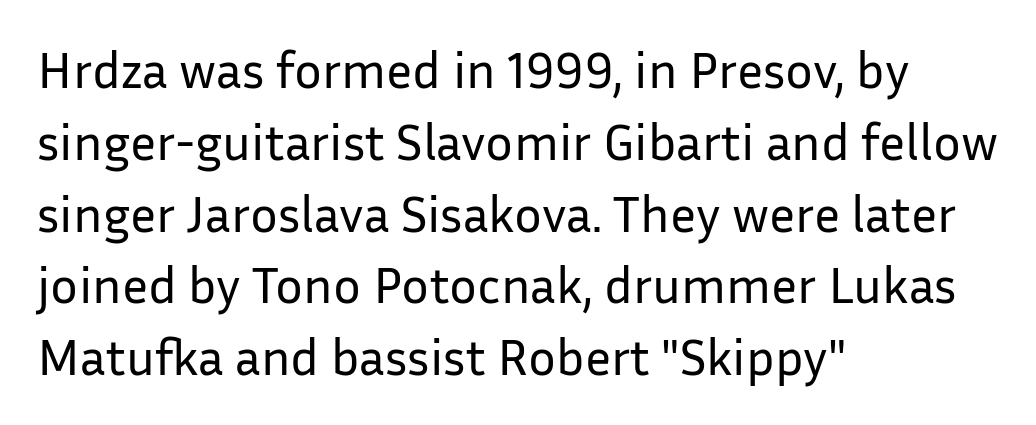
{"serif": "no", "italic": "no", "bold": "no", "weight": "regular", "width": "normal", "stroke_contrast": "low", "x_height": "medium", "monospaced": "no", "underline": "no", "align": "left", "line_spacing": "normal", "line_spacing_ratio": 1.38, "letter_spacing": "normal", "letter_spacing_em": 0.0, "glyph_px": 52}
